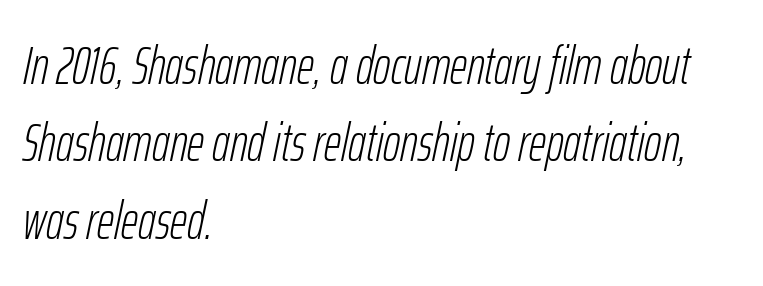
{"italic": "yes", "lean": "right", "slant_degrees": 12, "bold": "no", "weight": "light", "width": "condensed", "stroke_contrast": "low", "x_height": "medium", "monospaced": "no", "underline": "no", "align": "left", "line_spacing": "normal", "line_spacing_ratio": 1.46, "letter_spacing": "normal", "letter_spacing_em": 0.0, "glyph_px": 53}
